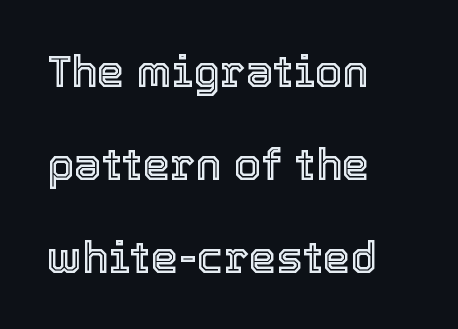
The image shows 44 px text type, upright; set left-aligned, loose line spacing (2.11x), normal letter spacing, not underlined; a medium x-height.
